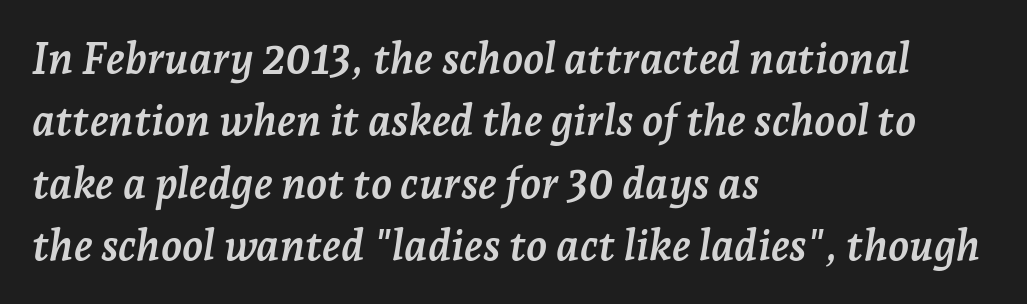
{"serif": "yes", "italic": "yes", "lean": "right", "slant_degrees": 7, "bold": "yes", "weight": "semibold", "width": "normal", "stroke_contrast": "low", "x_height": "medium", "monospaced": "no", "underline": "no", "align": "left", "line_spacing": "normal", "line_spacing_ratio": 1.45, "letter_spacing": "normal", "letter_spacing_em": 0.0, "glyph_px": 43}
